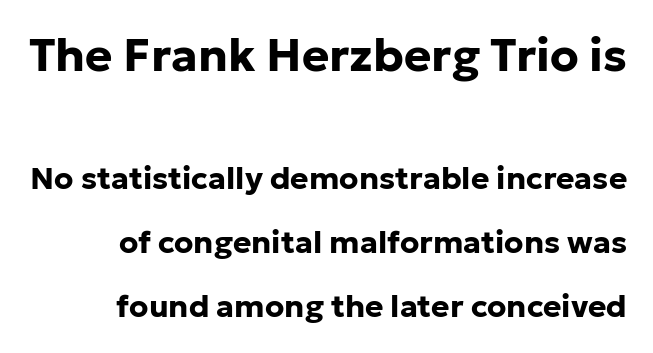
Heavy-handed strokes throughout: this text is bold. Glance below the letters and you will spot only blank space. Note: larger setting up top, smaller setting below. Reading down the block, your eye finds every line finishing at a fixed right position. The face used here is a sans, in the tradition of grotesques and geometrics.
